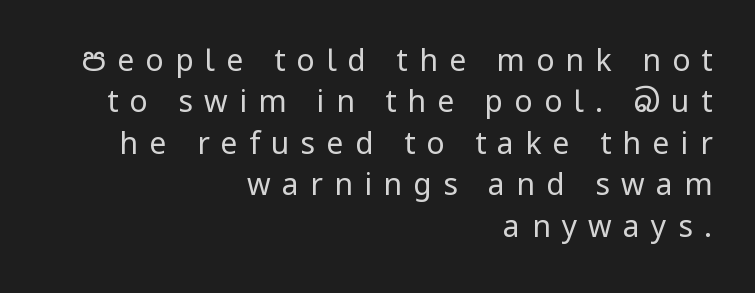
The image shows 30 px regular-weight sans-serif type, upright; set right-aligned, normal line spacing (1.38x), unusually wide letter spacing (+0.38 em), not underlined; low stroke contrast and a medium x-height.
